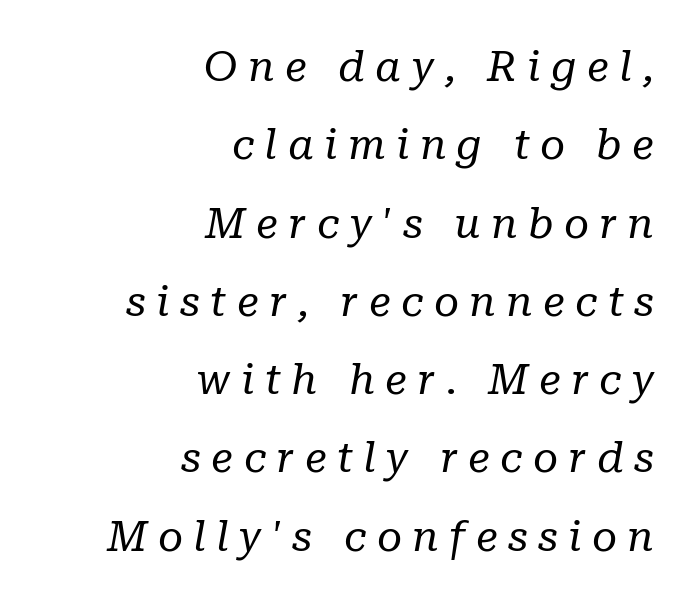
{"serif": "yes", "italic": "yes", "lean": "right", "slant_degrees": 10, "bold": "no", "weight": "regular", "width": "normal", "stroke_contrast": "low", "x_height": "medium", "monospaced": "no", "underline": "no", "align": "right", "line_spacing_ratio": 1.82, "letter_spacing": "wide", "letter_spacing_em": 0.24, "glyph_px": 43}
